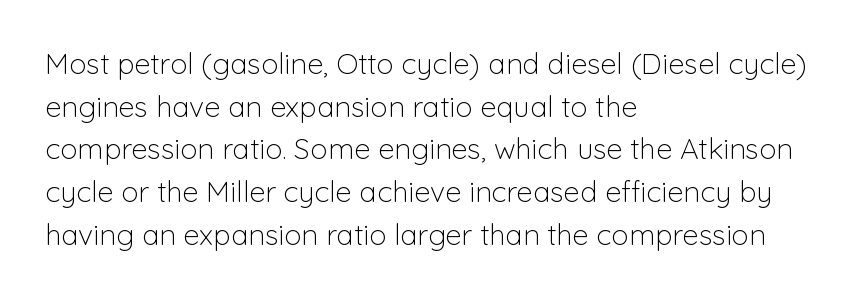
Heaviness? Minimal to ordinary, like unemphasized prose. A normal amount of white space separates one row of letters from the next. No extra tracking has been applied to these lines. The letters advance in unequal steps, a hallmark of proportional type. The typography opts for an upright posture over an oblique one. Each line starts at the same left margin while the right side varies.
